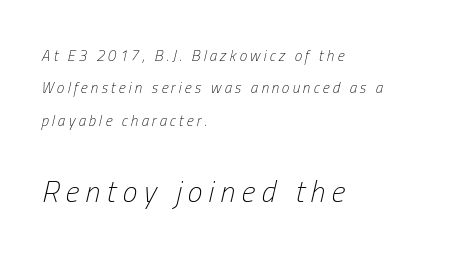
{"italic": "yes", "lean": "right", "slant_degrees": 13, "bold": "no", "weight": "light", "width": "condensed", "stroke_contrast": "low", "x_height": "medium", "monospaced": "no", "underline": "no", "align": "left", "line_spacing": "loose", "line_spacing_ratio": 2.16, "letter_spacing": "wide", "letter_spacing_em": 0.21, "larger_block": "second", "size_ratio": 2.0, "glyph_px": 30}
